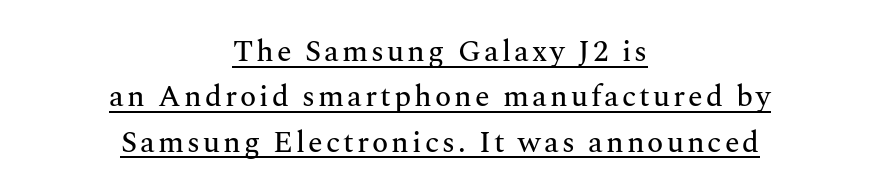
Q: Is the text italic (slanted)? A: No, it is upright.
Q: Is the typeface a serif or a sans-serif typeface? A: Serif.
Q: Is the text underlined? A: Yes.
Q: How is the paragraph aligned? A: Centered.
Q: Is the spacing between lines tight, normal or loose? A: Normal.
Q: Width (condensed, normal, or wide)? A: Normal.
Q: Stroke contrast? A: Medium.
Q: x-height? A: Medium.
Q: Monospaced? A: No.
